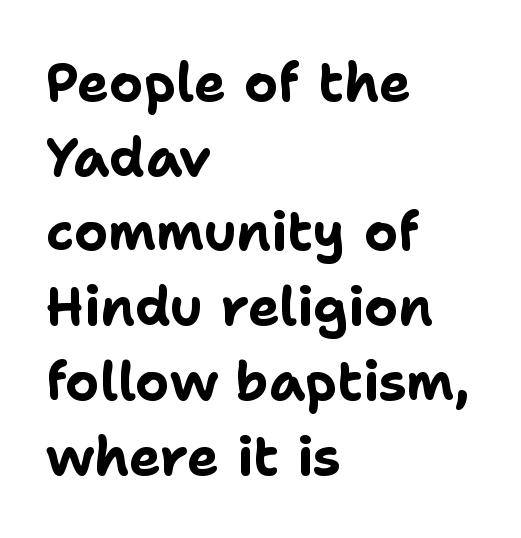
The passage shown has conventional tracking throughout. The letters carry no serifs — their stems end cleanly without finishing strokes. A normal amount of white space separates one row of letters from the next. Notice how the stems are strictly vertical — no italics here. The strokes are fattened all the way to bold. Check the space under the baseline: it is left empty.
